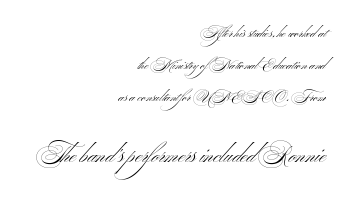
Q: Is the text bold? A: No.
Q: Is the text underlined? A: No.
Q: How is the paragraph aligned? A: Right-aligned.
Q: Is the spacing between letters normal or unusually wide? A: Normal.
Q: Is the spacing between lines tight, normal or loose? A: Loose.
Q: Which block of text is set in a larger size, the first (top) or the second (bottom)? A: The second (bottom) one.
